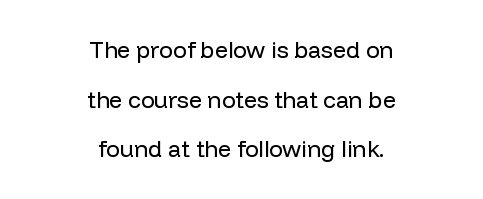
Q: Is the text bold? A: No.
Q: Is the text italic (slanted)? A: No, it is upright.
Q: Is the text underlined? A: No.
Q: How is the paragraph aligned? A: Centered.
Q: Is the spacing between letters normal or unusually wide? A: Normal.
Q: Is the spacing between lines tight, normal or loose? A: Loose.
